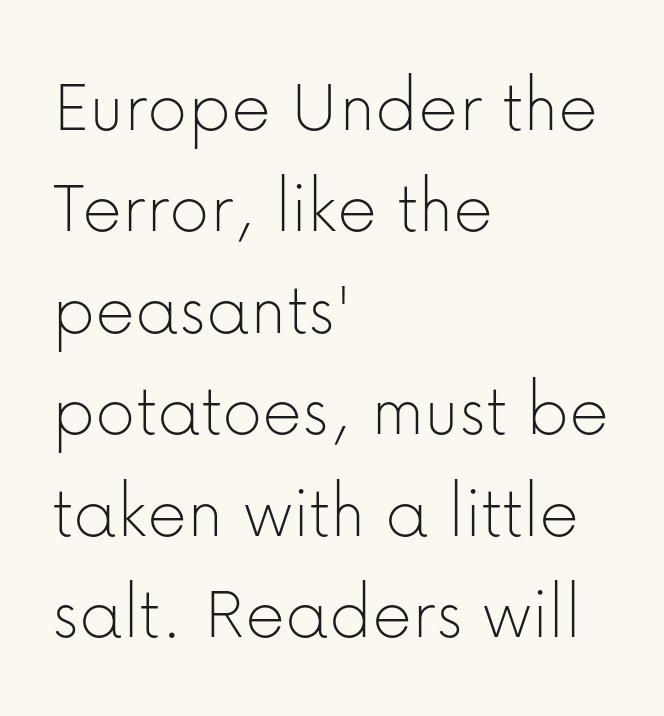
Q: Is the text bold? A: No.
Q: Is the text italic (slanted)? A: No, it is upright.
Q: Is the typeface a serif or a sans-serif typeface? A: Sans-serif.
Q: Is the text underlined? A: No.
Q: How is the paragraph aligned? A: Left-aligned.
Q: Is the spacing between letters normal or unusually wide? A: Normal.
Q: Is the spacing between lines tight, normal or loose? A: Normal.
Q: Width (condensed, normal, or wide)? A: Normal.
Q: Stroke contrast? A: Low.
Q: x-height? A: Medium.
Q: Monospaced? A: No.
